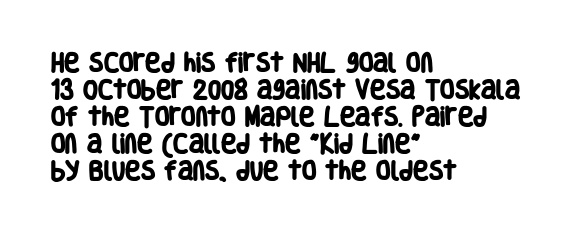
The space between consecutive lines is moderate. Left-aligned paragraph, ragged on the right. Just letters on the line, the space beneath them empty. Heft: maximum for text — a bold. Short note: letters normally spaced.
